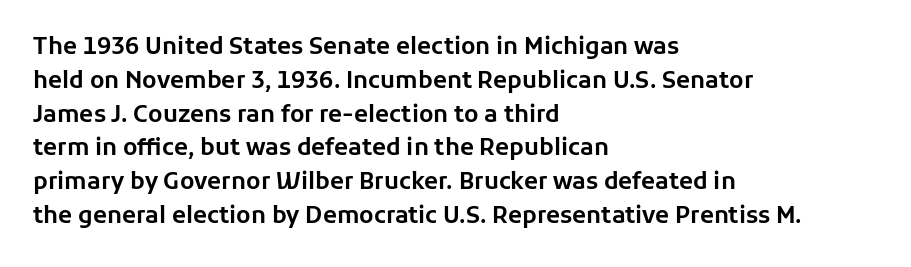
Q: Is the text italic (slanted)? A: No, it is upright.
Q: Is the text underlined? A: No.
Q: How is the paragraph aligned? A: Left-aligned.
Q: Is the spacing between letters normal or unusually wide? A: Normal.
Q: Is the spacing between lines tight, normal or loose? A: Normal.
